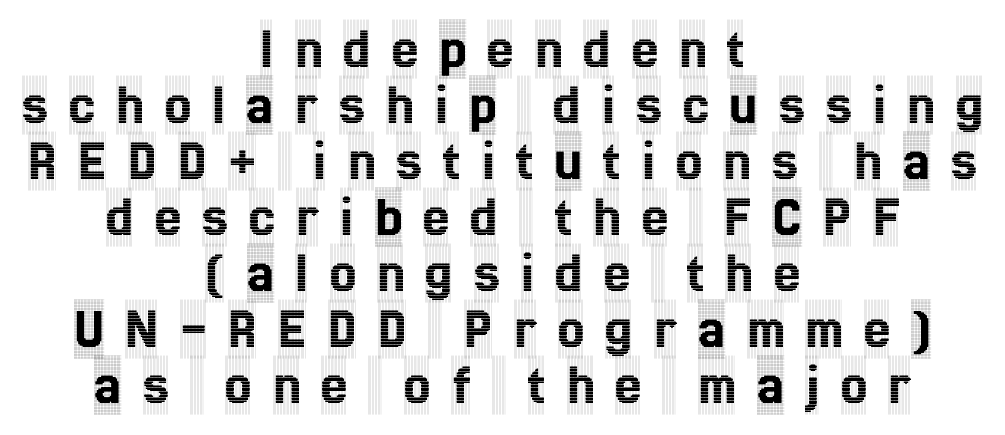
The image shows 59 px condensed serif type, upright; set centered, tight line spacing (0.95x), unusually wide letter spacing (+0.36 em), not underlined; a large x-height.
